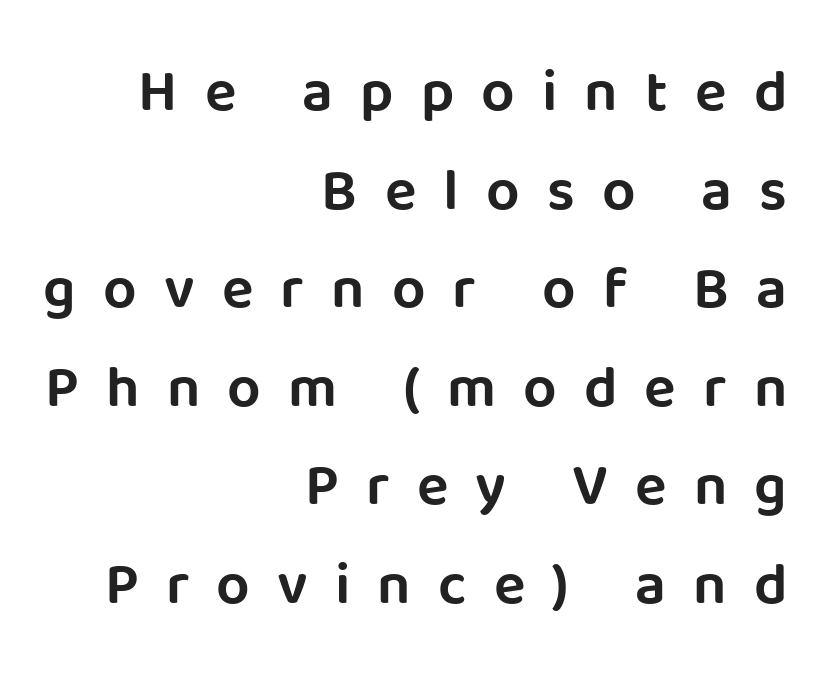
Notice how descenders clear the ascenders below comfortably — that's standard leading. Caption: multi-line text, flush right, ragged left. The passage shown is typed in a proportional face where columns would drift. Do the letters lean? They stand straight. Note: no serifs on the glyphs. Check the space under the baseline: it is left empty.
